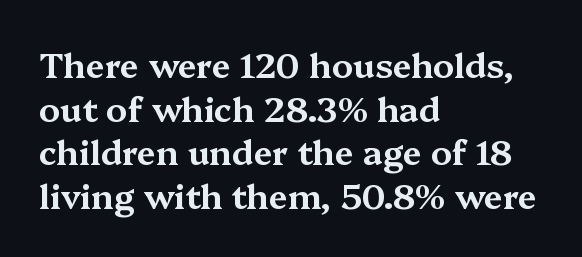
{"serif": "yes", "italic": "no", "width": "wide", "stroke_contrast": "medium", "x_height": "medium", "monospaced": "no", "underline": "no", "align": "left", "line_spacing": "normal", "line_spacing_ratio": 1.28, "letter_spacing": "normal", "letter_spacing_em": 0.0, "glyph_px": 34}
